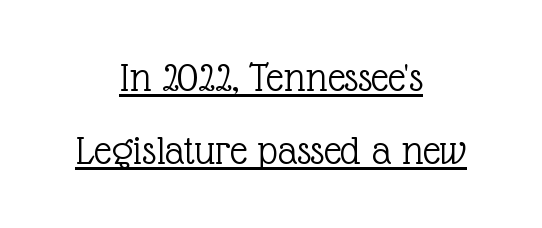
Q: Is the text bold? A: No.
Q: Is the text italic (slanted)? A: No, it is upright.
Q: Is the typeface a serif or a sans-serif typeface? A: Serif.
Q: Is the text underlined? A: Yes.
Q: How is the paragraph aligned? A: Centered.
Q: Is the spacing between letters normal or unusually wide? A: Normal.
Q: Is the spacing between lines tight, normal or loose? A: Normal.
Q: Width (condensed, normal, or wide)? A: Normal.
Q: x-height? A: Medium.
Q: Monospaced? A: No.
